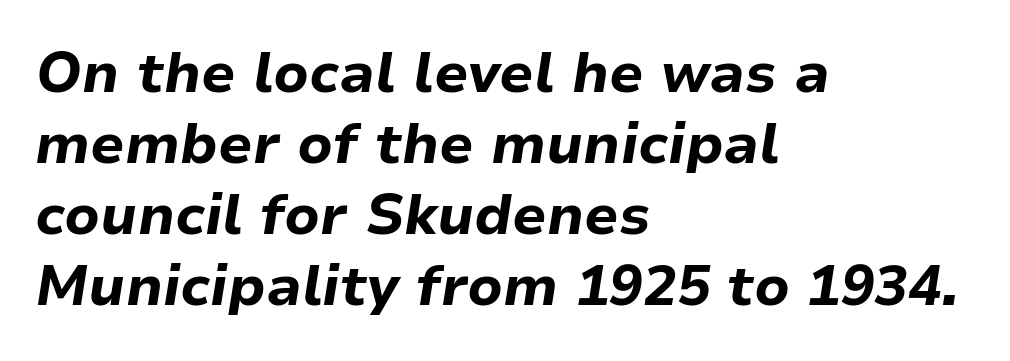
{"italic": "yes", "lean": "right", "slant_degrees": 9, "bold": "yes", "weight": "bold", "width": "normal", "stroke_contrast": "low", "x_height": "medium", "monospaced": "no", "underline": "no", "align": "left", "line_spacing": "normal", "line_spacing_ratio": 1.27, "letter_spacing": "normal", "letter_spacing_em": 0.0, "glyph_px": 56}
